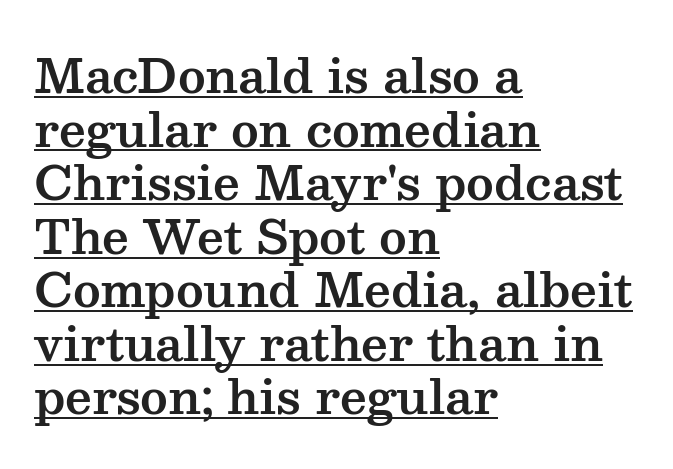
The image shows 47 px wide serif type, upright; set left-aligned, tight line spacing (1.14x), normal letter spacing, underlined; medium stroke contrast and a medium x-height.
